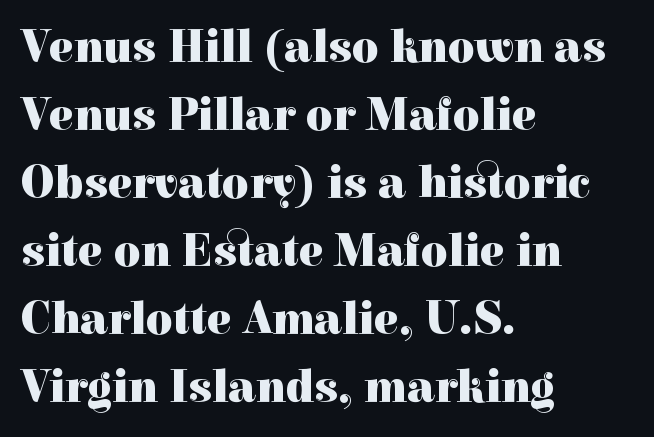
{"serif": "yes", "italic": "no", "bold": "yes", "weight": "heavy", "width": "normal", "x_height": "medium", "monospaced": "no", "underline": "no", "align": "left", "line_spacing": "normal", "line_spacing_ratio": 1.48, "letter_spacing": "normal", "letter_spacing_em": 0.0, "glyph_px": 46}
